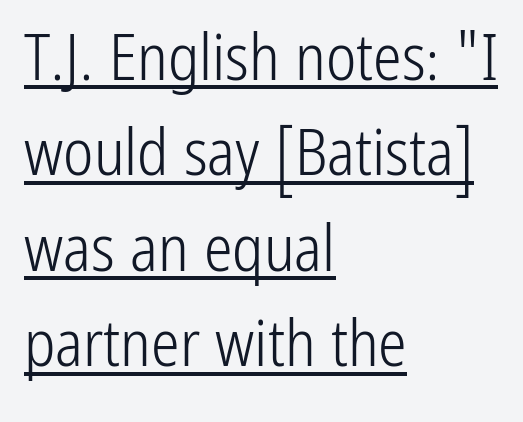
Q: Is the text bold? A: No.
Q: Is the text italic (slanted)? A: No, it is upright.
Q: Is the typeface a serif or a sans-serif typeface? A: Sans-serif.
Q: Is the text underlined? A: Yes.
Q: How is the paragraph aligned? A: Left-aligned.
Q: Is the spacing between letters normal or unusually wide? A: Normal.
Q: Is the spacing between lines tight, normal or loose? A: Normal.
Q: Width (condensed, normal, or wide)? A: Condensed.
Q: Stroke contrast? A: Low.
Q: x-height? A: Medium.
Q: Monospaced? A: No.
